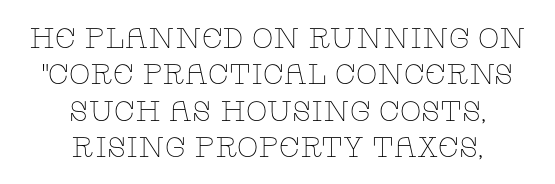
{"serif": "yes", "italic": "no", "bold": "no", "weight": "thin", "width": "wide", "stroke_contrast": "low", "x_height": "large", "monospaced": "no", "underline": "no", "align": "center", "line_spacing": "normal", "line_spacing_ratio": 1.3, "letter_spacing": "normal", "letter_spacing_em": 0.0, "glyph_px": 28}
